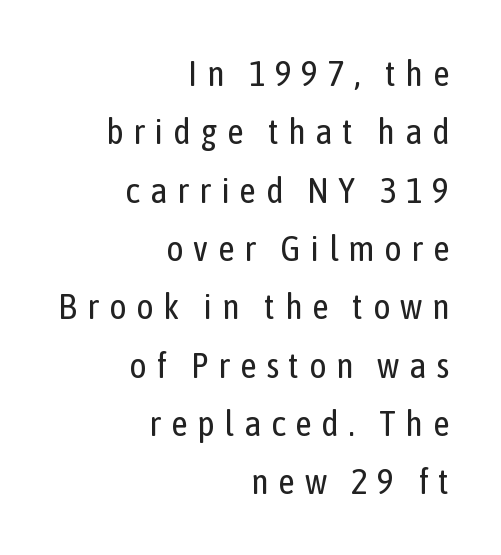
{"serif": "no", "italic": "no", "bold": "no", "weight": "regular", "width": "condensed", "stroke_contrast": "low", "x_height": "medium", "monospaced": "no", "underline": "no", "align": "right", "line_spacing": "normal", "line_spacing_ratio": 1.62, "letter_spacing": "wide", "letter_spacing_em": 0.27, "glyph_px": 36}
